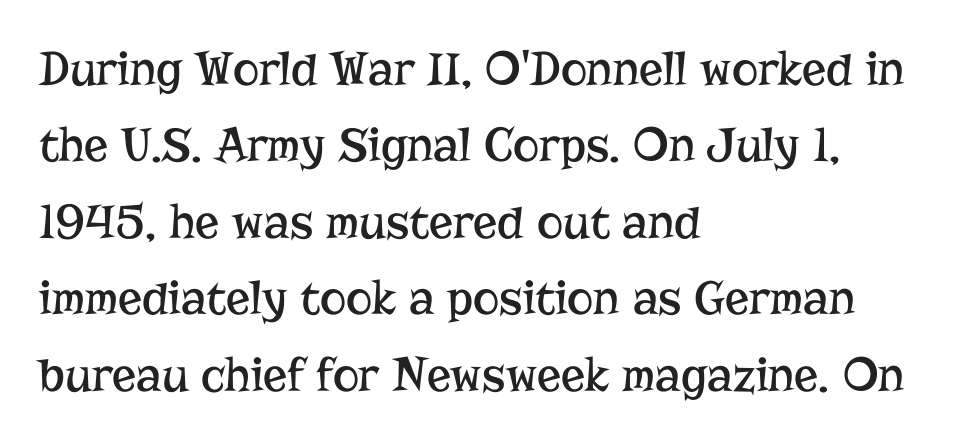
Q: Is the text bold? A: No.
Q: Is the text italic (slanted)? A: No, it is upright.
Q: Is the typeface a serif or a sans-serif typeface? A: Serif.
Q: Is the text underlined? A: No.
Q: How is the paragraph aligned? A: Left-aligned.
Q: Is the spacing between letters normal or unusually wide? A: Normal.
Q: Is the spacing between lines tight, normal or loose? A: Normal.
Q: Width (condensed, normal, or wide)? A: Normal.
Q: Stroke contrast? A: Low.
Q: x-height? A: Medium.
Q: Monospaced? A: No.
